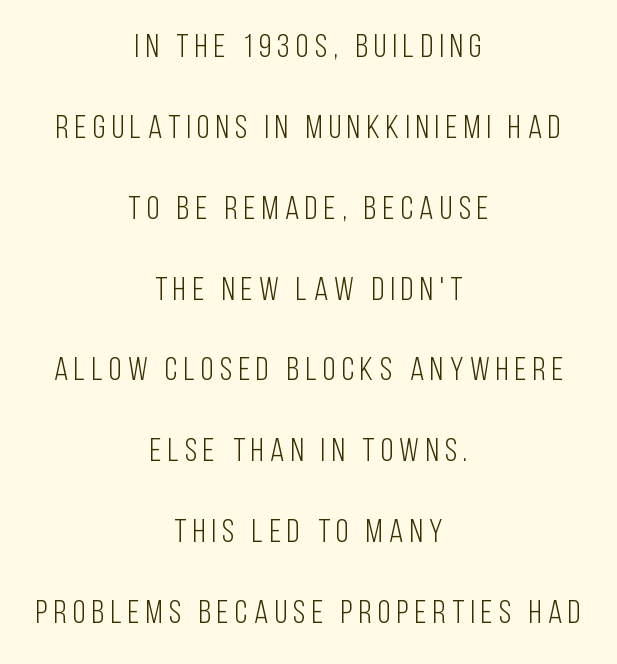
The image shows 33 px light, condensed sans-serif type, upright; set centered, loose line spacing (2.45x), not underlined; low stroke contrast and a large x-height.
